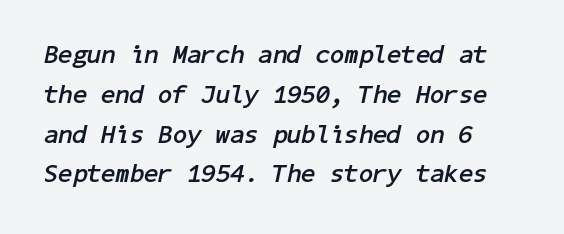
The image shows 26 px bold type, italic (leaning right); set normal line spacing (1.53x), normal letter spacing, not underlined.
